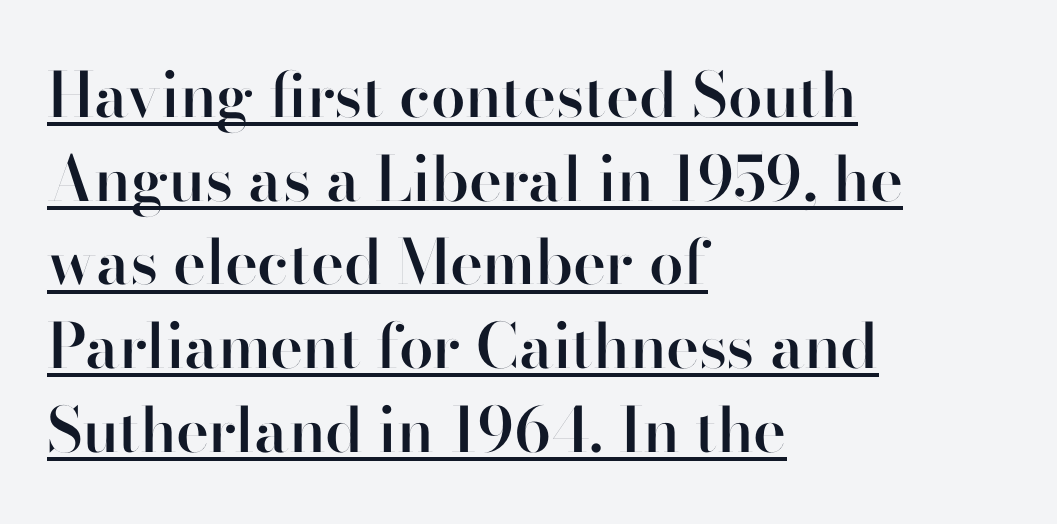
{"serif": "no", "italic": "no", "bold": "semi", "weight": "semibold", "width": "normal", "stroke_contrast": "high", "x_height": "small", "monospaced": "no", "underline": "yes", "align": "left", "line_spacing": "normal", "line_spacing_ratio": 1.35, "letter_spacing": "normal", "letter_spacing_em": 0.0, "glyph_px": 62}
